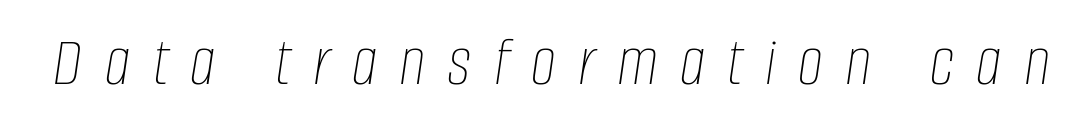
{"italic": "yes", "lean": "right", "slant_degrees": 8, "bold": "no", "weight": "thin", "width": "condensed", "stroke_contrast": "low", "x_height": "large", "monospaced": "no", "underline": "no", "letter_spacing": "wide", "letter_spacing_em": 0.31, "glyph_px": 72}
